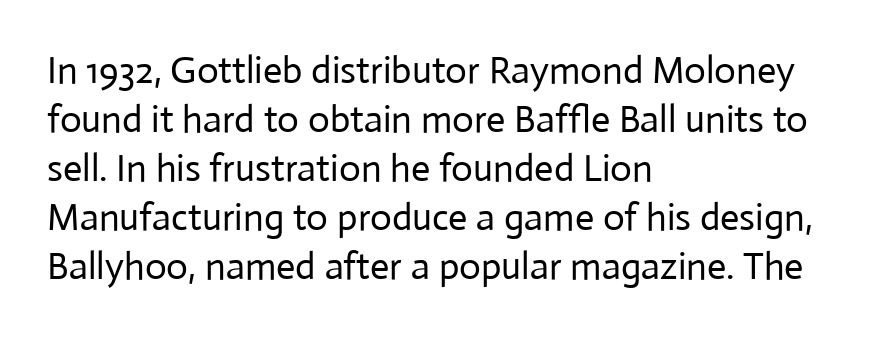
Observe the ordinary spacing: letters are neighbours, not strangers. The line-height multiplier appears to be the usual default. The string is rendered with underlining switched off. Does the copy run flush right? No — it runs flush left.
